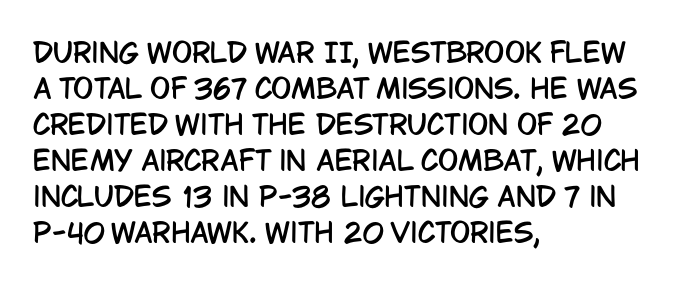
Vertically, the passage feels balanced, rows spaced as you'd expect. The face used here is rendered with its standard letterfit. The words here are not underlined. Posture: straight, roman, zero tilt.
